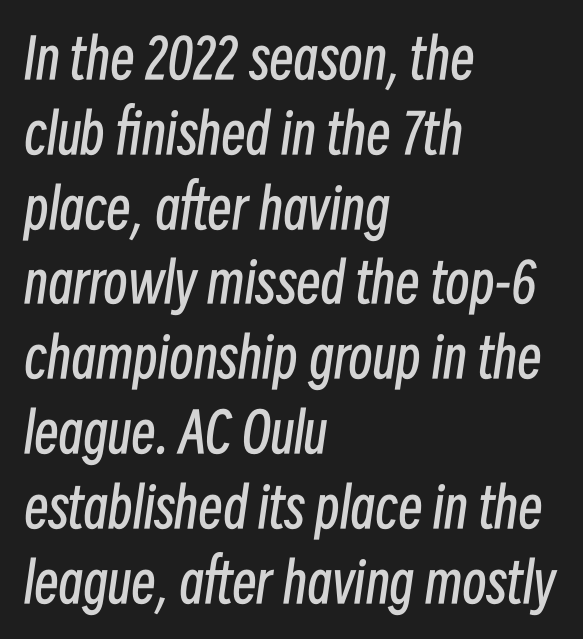
{"italic": "yes", "lean": "right", "slant_degrees": 8, "bold": "no", "weight": "regular", "width": "condensed", "stroke_contrast": "low", "x_height": "medium", "monospaced": "no", "underline": "no", "align": "left", "line_spacing": "normal", "line_spacing_ratio": 1.36, "letter_spacing": "normal", "letter_spacing_em": 0.0, "glyph_px": 55}
